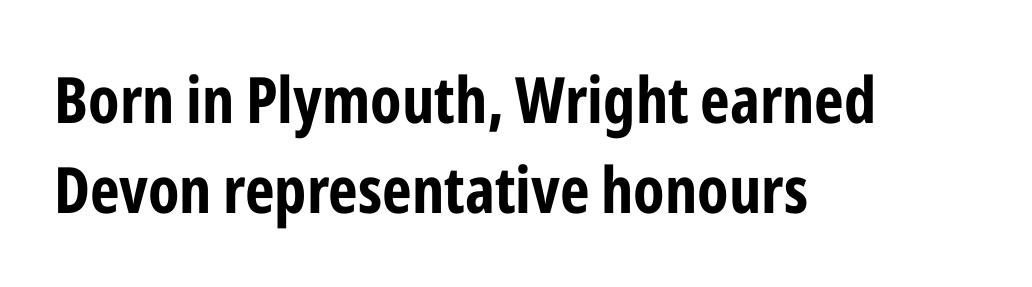
{"serif": "no", "italic": "no", "bold": "yes", "weight": "bold", "width": "condensed", "stroke_contrast": "low", "x_height": "medium", "monospaced": "no", "underline": "no", "align": "left", "line_spacing": "normal", "line_spacing_ratio": 1.41, "letter_spacing": "normal", "letter_spacing_em": 0.0, "glyph_px": 64}
